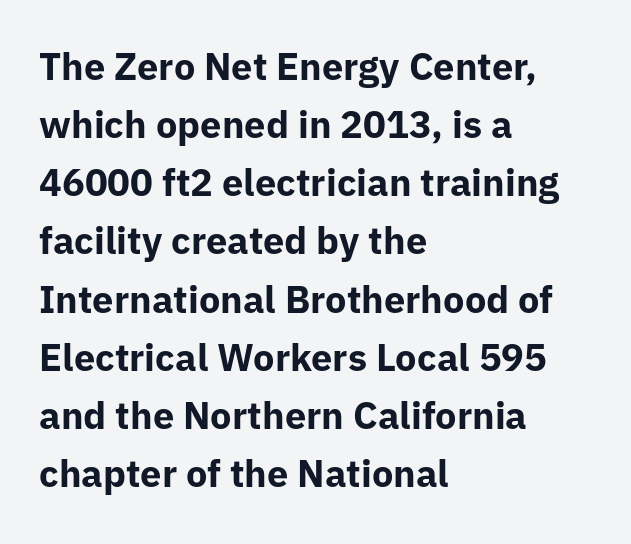
The passage shown is not underscored anywhere. This sample uses a sans-serif face. Upright lettering throughout. Typeset ragged right — the left edge is the straight one.
